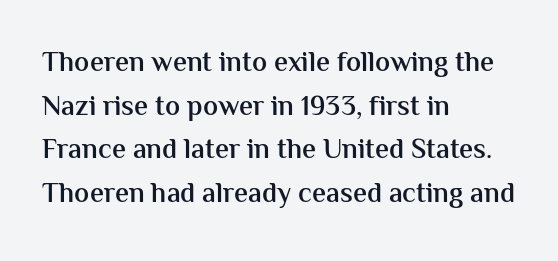
{"serif": "no", "italic": "no", "bold": "semi", "weight": "semibold", "width": "normal", "stroke_contrast": "medium", "x_height": "medium", "monospaced": "no", "underline": "no", "align": "left", "line_spacing": "normal", "line_spacing_ratio": 1.56, "letter_spacing": "normal", "letter_spacing_em": 0.0, "glyph_px": 28}
